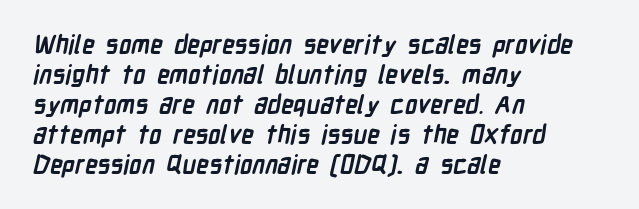
Characters follow at the spacing the type designer built in. Descender tails drop into unmarked territory. Which margin do the lines hug? The left one — the right edge is uneven. Every letter is thick-stroked: bold, no question.
